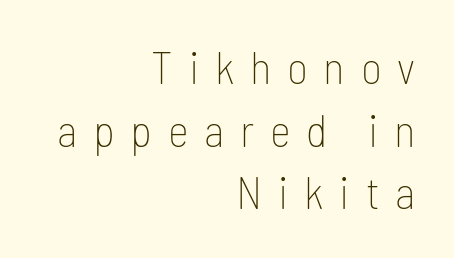
Observe the wide spacing: letters keep a clear distance from each other. The space directly below the letters is spotless. The lettering holds an erect, upright posture throughout. The lines are quadded right. The line-height multiplier appears to be the usual default.
